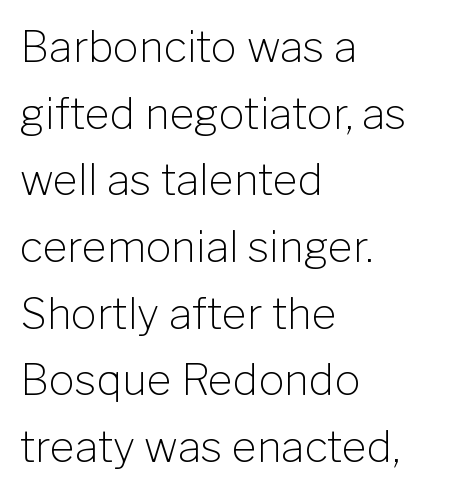
{"serif": "no", "italic": "no", "bold": "no", "weight": "light", "width": "normal", "stroke_contrast": "low", "x_height": "medium", "monospaced": "no", "underline": "no", "align": "left", "line_spacing": "normal", "line_spacing_ratio": 1.55, "letter_spacing": "normal", "letter_spacing_em": 0.0, "glyph_px": 43}
